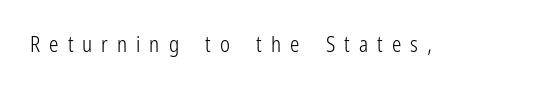
The image shows 21 px text type, upright; set unusually wide letter spacing (+0.43 em), not underlined.
